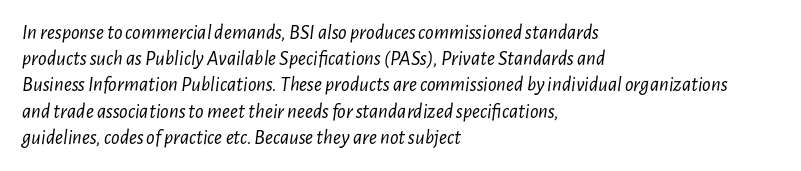
The vertical gap from one line to the next is medium. The lines are quadded left. Does the lettering tilt? It does — this is italic. Plain, unruled lines of type.
